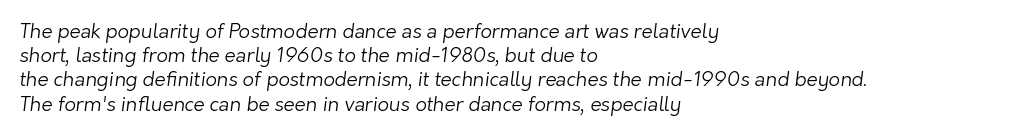
The image shows 20 px text type; set left-aligned, line spacing 1.21x, normal letter spacing, not underlined.
